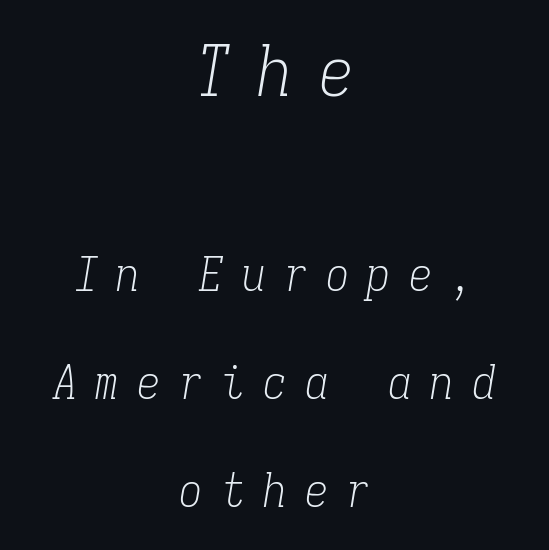
The letters are spread apart with noticeably loose tracking. A student would call this center alignment; a typographer would say set centered. The zone under the glyphs is completely vacant. Small tapered or slab feet sit at the stroke ends, so this counts as serif. The face used here is monospaced, like something from a code editor. It's the slanting kind of type.
